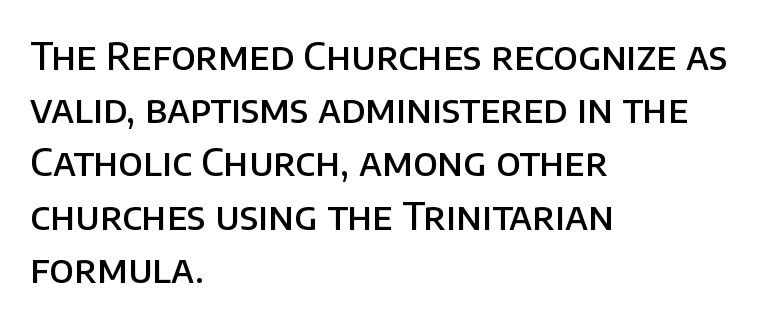
{"serif": "no", "italic": "no", "bold": "semi", "weight": "semibold", "width": "normal", "stroke_contrast": "low", "x_height": "large", "monospaced": "no", "underline": "no", "align": "left", "line_spacing": "normal", "line_spacing_ratio": 1.4, "letter_spacing": "normal", "letter_spacing_em": 0.0, "glyph_px": 38}
